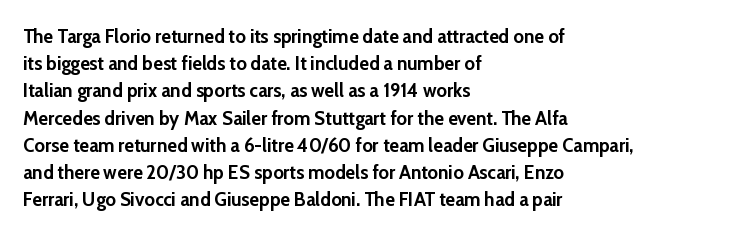
{"italic": "no", "bold": "yes", "underline": "no", "align": "left", "line_spacing": "normal", "line_spacing_ratio": 1.36, "letter_spacing": "normal", "letter_spacing_em": 0.0, "glyph_px": 20}
